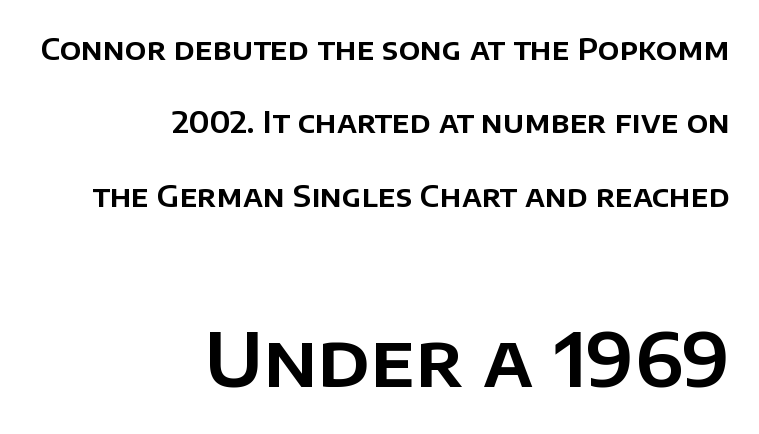
The image shows 75 px sans-serif type, upright; set right-aligned, loose line spacing (2.45x), normal letter spacing, not underlined; the second (bottom) block is 2.5x larger; low stroke contrast and a large x-height.
